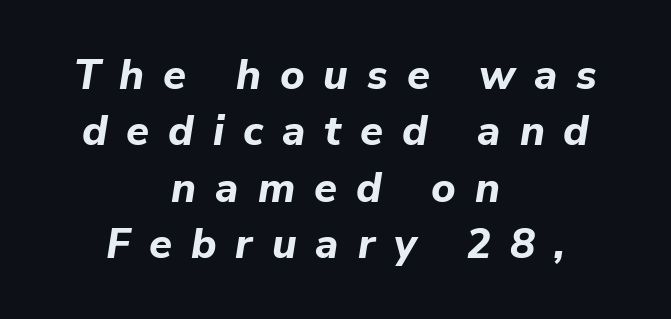
{"italic": "yes", "lean": "right", "slant_degrees": 9, "bold": "yes", "weight": "bold", "width": "normal", "stroke_contrast": "low", "x_height": "medium", "monospaced": "no", "underline": "no", "align": "center", "line_spacing": "normal", "line_spacing_ratio": 1.34, "letter_spacing": "wide", "letter_spacing_em": 0.45, "glyph_px": 42}
